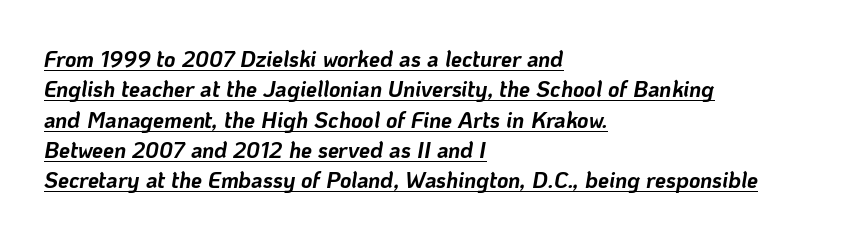
Q: Is the text bold? A: Yes.
Q: Is the text italic (slanted)? A: Yes, it leans right by about 10 degrees.
Q: Is the text underlined? A: Yes.
Q: How is the paragraph aligned? A: Left-aligned.
Q: Is the spacing between letters normal or unusually wide? A: Normal.
Q: Is the spacing between lines tight, normal or loose? A: Normal.
